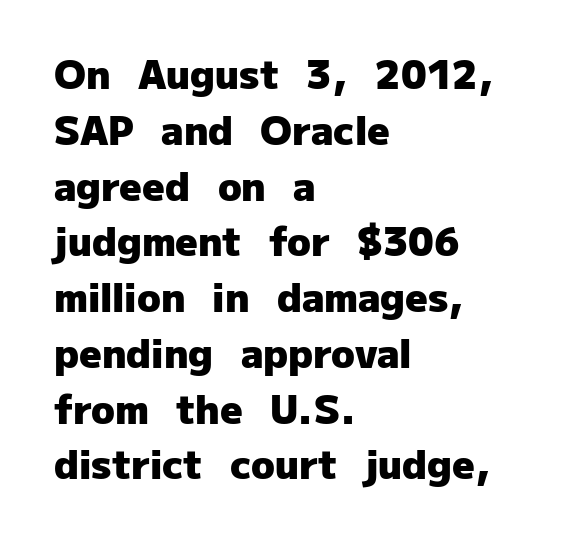
Strokes here are thick enough to call this a true bold. The baseline area is clear. You can tell from the bare stems that sans-serif type was used. The face used here is proportionally spaced, like ordinary book or web type. You could call the tracking neutral — neither tight nor loose. Is there much room between lines? A standard amount, neither cramped nor airy.
